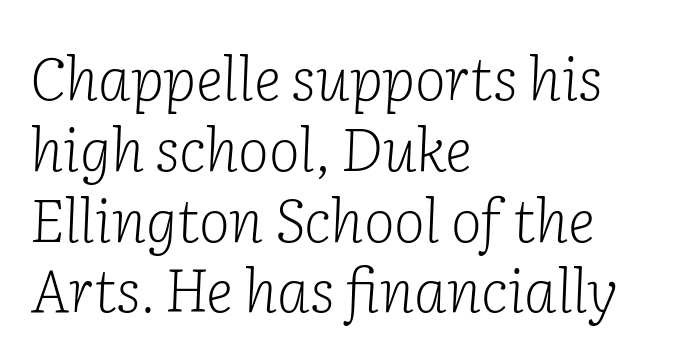
{"serif": "yes", "italic": "yes", "lean": "right", "slant_degrees": 2, "bold": "no", "weight": "light", "width": "normal", "stroke_contrast": "low", "x_height": "medium", "monospaced": "no", "underline": "no", "align": "left", "line_spacing_ratio": 1.2, "letter_spacing": "normal", "letter_spacing_em": 0.0, "glyph_px": 59}
